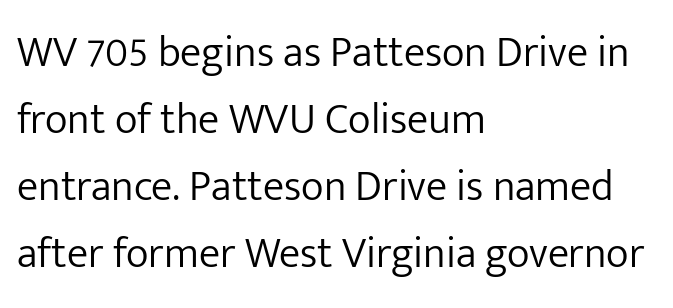
Quick note: not italic, upright. The passage shown is not underscored anywhere. The rag falls on the right side of this text block. Each letter keeps its own natural width here, so spacing adapts to shape. Tracking here is standard; glyphs follow each other at the usual distance.
